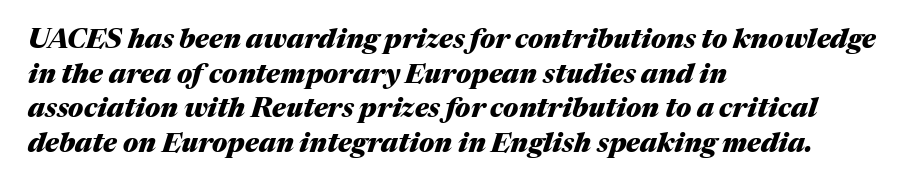
Horizontal bands of white between lines are of average thickness. Short note: letters normally spaced. Italic: yes, the glyphs are oblique. Compared with an ordinary text face, these strokes are far heavier — a full bold. Type without underlining.
